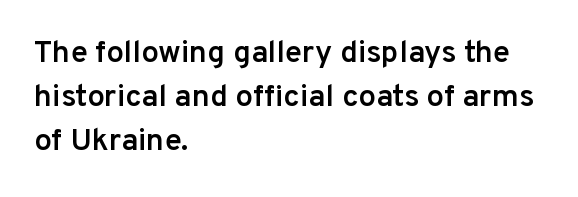
{"serif": "no", "italic": "no", "bold": "semi", "weight": "semibold", "width": "normal", "stroke_contrast": "low", "x_height": "medium", "monospaced": "no", "underline": "no", "align": "left", "line_spacing": "normal", "line_spacing_ratio": 1.42, "letter_spacing": "normal", "letter_spacing_em": 0.0, "glyph_px": 31}
